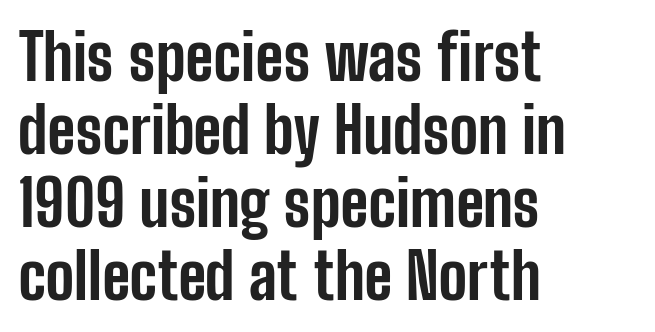
The image shows 64 px bold, condensed sans-serif type, upright; set left-aligned, tight line spacing (1.14x), normal letter spacing, not underlined; low stroke contrast and a medium x-height.
